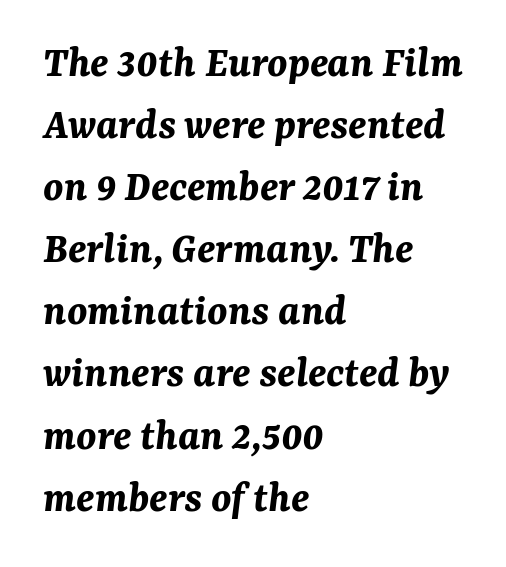
Q: Is the text bold? A: Yes.
Q: Is the text italic (slanted)? A: Yes, it leans right by about 7 degrees.
Q: Is the text underlined? A: No.
Q: How is the paragraph aligned? A: Left-aligned.
Q: Is the spacing between letters normal or unusually wide? A: Normal.
Q: Is the spacing between lines tight, normal or loose? A: Normal.
Q: Width (condensed, normal, or wide)? A: Normal.
Q: Stroke contrast? A: Medium.
Q: x-height? A: Medium.
Q: Monospaced? A: No.
